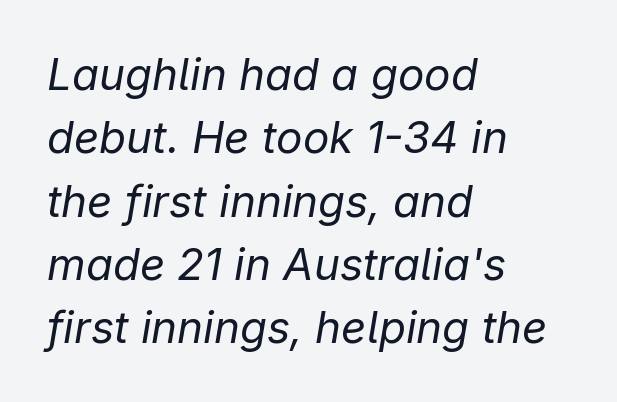
Character widths vary here, with narrow letters taking less room than wide ones. The letters sit at their default tracking, neither squeezed nor spread. A classic flush-left, rag-right setting is used for this passage. How would I describe the line gaps? Plain and ordinary. These glyphs show unthickened strokes, regular width or finer. Rendered with sloped, italic letterforms.
